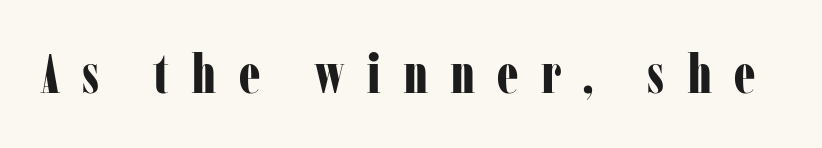
{"serif": "yes", "italic": "no", "bold": "yes", "weight": "bold", "width": "condensed", "stroke_contrast": "low", "x_height": "medium", "monospaced": "no", "underline": "no", "letter_spacing": "wide", "letter_spacing_em": 0.41, "glyph_px": 54}
